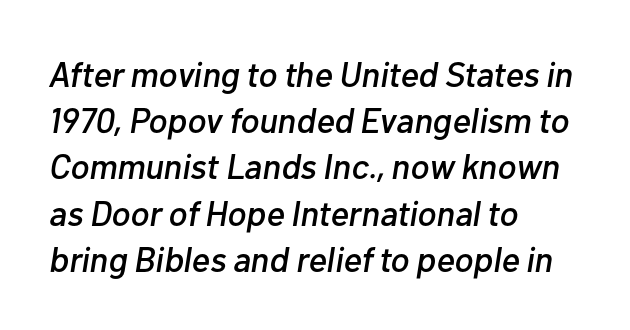
Q: Is the text italic (slanted)? A: Yes, it leans right by about 10 degrees.
Q: Is the text underlined? A: No.
Q: How is the paragraph aligned? A: Left-aligned.
Q: Is the spacing between letters normal or unusually wide? A: Normal.
Q: Is the spacing between lines tight, normal or loose? A: Normal.
Q: Width (condensed, normal, or wide)? A: Normal.
Q: Stroke contrast? A: Low.
Q: x-height? A: Medium.
Q: Monospaced? A: No.
